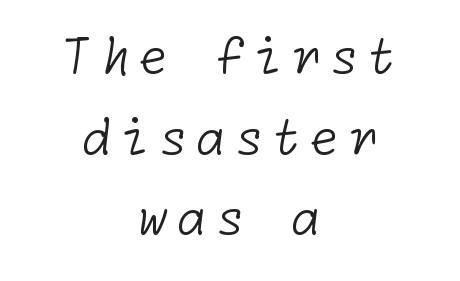
The image shows 48 px light sans-serif type; set centered, normal line spacing (1.68x), not underlined; low stroke contrast and a medium x-height.
